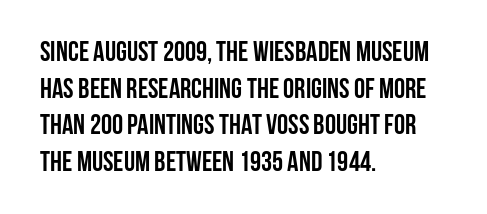
{"serif": "no", "italic": "no", "bold": "yes", "weight": "semibold", "width": "condensed", "stroke_contrast": "low", "x_height": "large", "monospaced": "no", "underline": "no", "align": "left", "line_spacing": "normal", "line_spacing_ratio": 1.31, "letter_spacing": "normal", "letter_spacing_em": 0.0, "glyph_px": 28}
